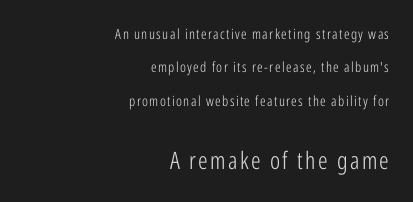
Q: Is the text bold? A: No.
Q: Is the text italic (slanted)? A: No, it is upright.
Q: Is the text underlined? A: No.
Q: How is the paragraph aligned? A: Right-aligned.
Q: Is the spacing between lines tight, normal or loose? A: Loose.
Q: Which block of text is set in a larger size, the first (top) or the second (bottom)? A: The second (bottom) one.
